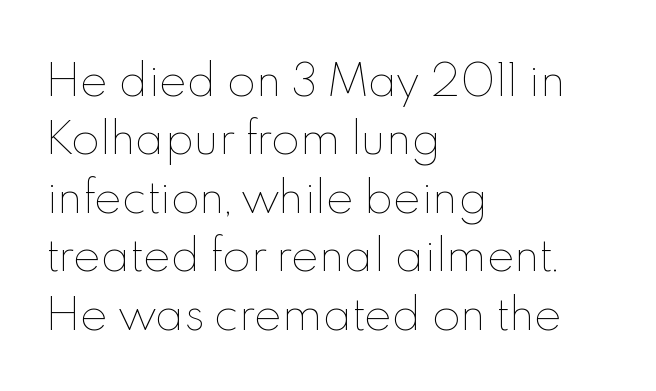
{"italic": "no", "bold": "no", "weight": "thin", "width": "normal", "x_height": "small", "monospaced": "no", "underline": "no", "align": "left", "line_spacing": "normal", "line_spacing_ratio": 1.39, "letter_spacing": "normal", "letter_spacing_em": 0.0, "glyph_px": 42}
